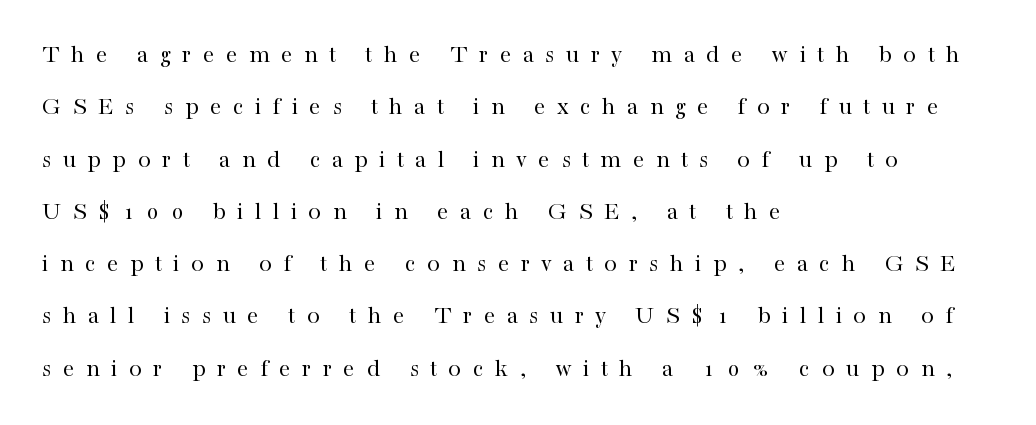
The image shows 26 px text type, upright; set left-aligned, loose line spacing (2.01x), unusually wide letter spacing (+0.44 em), not underlined.
